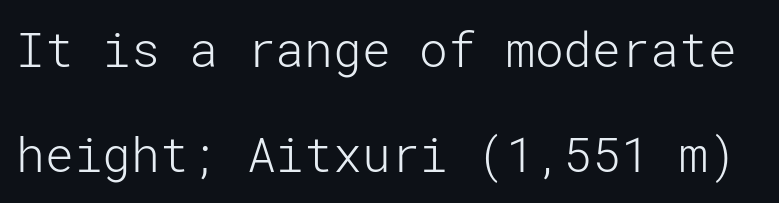
A bare baseline throughout the passage. Tracking value appears to be zero — textbook default spacing. A typesetter would call this leading open, well beyond the default. The cut favours lightness, reaching ordinary text weight at its darkest. Rendered with straight, roman letterforms.
